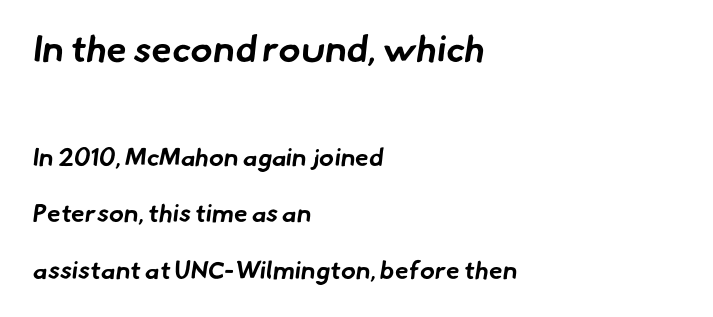
How are the letters spaced? Ordinarily, with no added tracking. These lines are composed in type without serifs. Short and long lines alike share a common starting point at left. Regarding leading, the lines here are spaced well apart. Typographic density is high because the face is bold.
